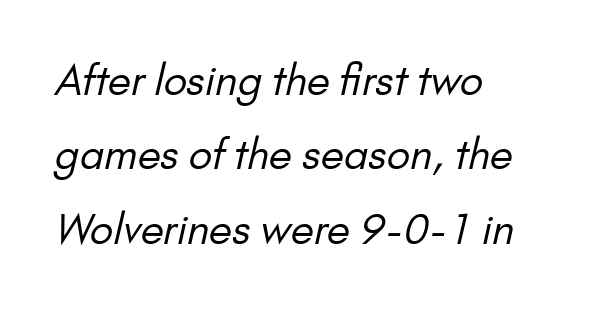
Default kerning and tracking; the words read as compact shapes. Counters stay open thanks to moderate or lighter strokes. All the whitespace from short lines collects on the right. Character widths vary here, with narrow letters taking less room than wide ones. Words float on clear page, feet unadorned.
